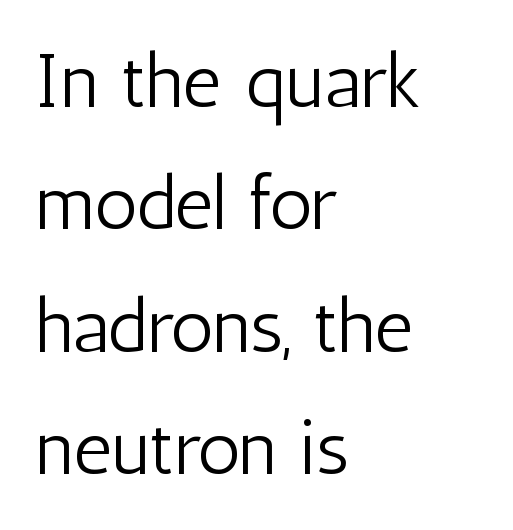
{"serif": "no", "italic": "no", "bold": "no", "weight": "light", "width": "condensed", "stroke_contrast": "low", "x_height": "medium", "monospaced": "no", "underline": "no", "align": "left", "line_spacing": "normal", "line_spacing_ratio": 1.61, "letter_spacing": "normal", "letter_spacing_em": 0.0, "glyph_px": 76}
